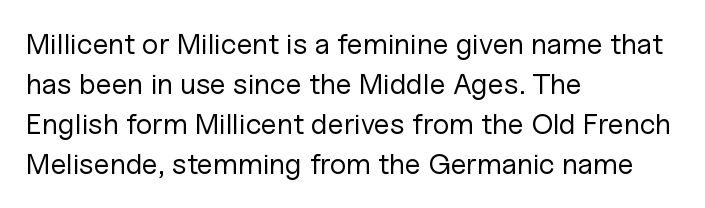
{"serif": "no", "italic": "no", "bold": "no", "weight": "regular", "width": "normal", "stroke_contrast": "low", "x_height": "medium", "monospaced": "no", "underline": "no", "align": "left", "line_spacing": "normal", "line_spacing_ratio": 1.38, "letter_spacing": "normal", "letter_spacing_em": 0.0, "glyph_px": 29}
